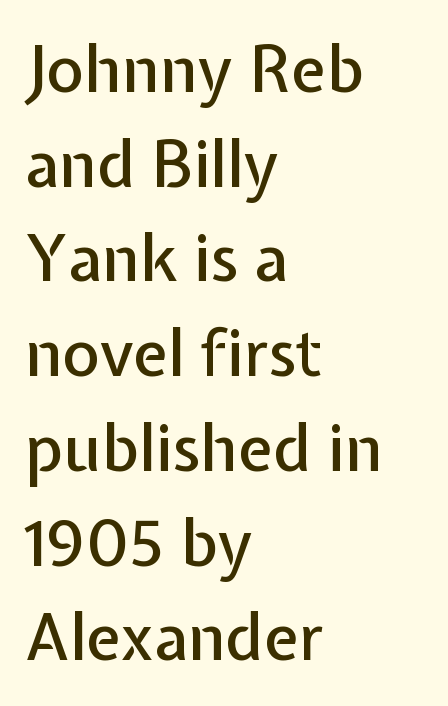
The image shows 64 px sans-serif type, upright; set left-aligned, normal line spacing (1.48x), normal letter spacing, not underlined; low stroke contrast and a medium x-height.
